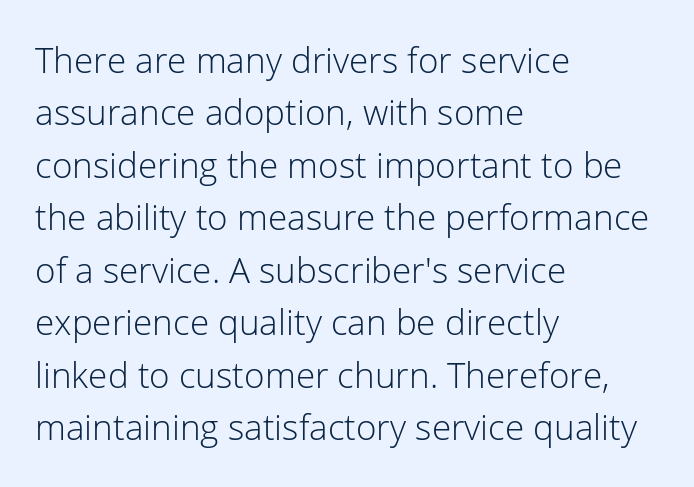
This reads as an unemphasized weight, regular at the heaviest. Do the letters lean? They stand straight. This rendering uses left alignment, leaving the right contour irregular. Caption: standard tracking, unaltered. The space between consecutive lines is moderate.
